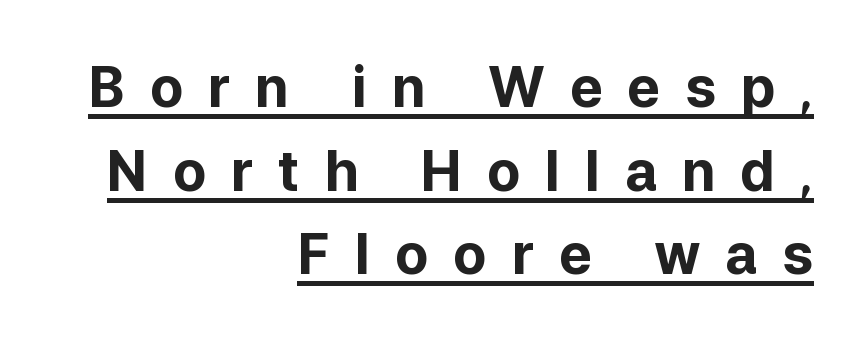
{"serif": "no", "italic": "no", "bold": "yes", "weight": "bold", "width": "normal", "stroke_contrast": "low", "x_height": "medium", "monospaced": "no", "underline": "yes", "align": "right", "line_spacing": "normal", "line_spacing_ratio": 1.52, "letter_spacing": "wide", "letter_spacing_em": 0.45, "glyph_px": 55}
